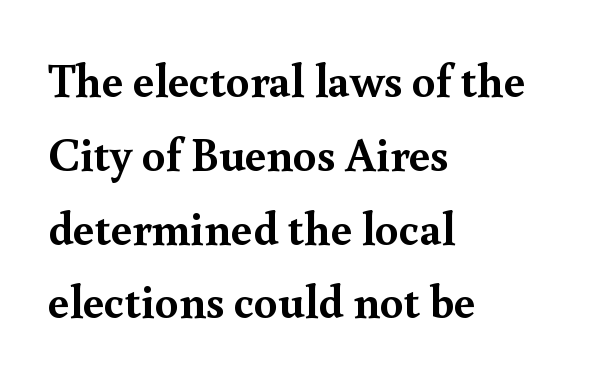
Q: Is the text bold? A: Yes.
Q: Is the text italic (slanted)? A: No, it is upright.
Q: Is the typeface a serif or a sans-serif typeface? A: Serif.
Q: Is the text underlined? A: No.
Q: How is the paragraph aligned? A: Left-aligned.
Q: Is the spacing between letters normal or unusually wide? A: Normal.
Q: Is the spacing between lines tight, normal or loose? A: Normal.
Q: Width (condensed, normal, or wide)? A: Normal.
Q: x-height? A: Small.
Q: Monospaced? A: No.
